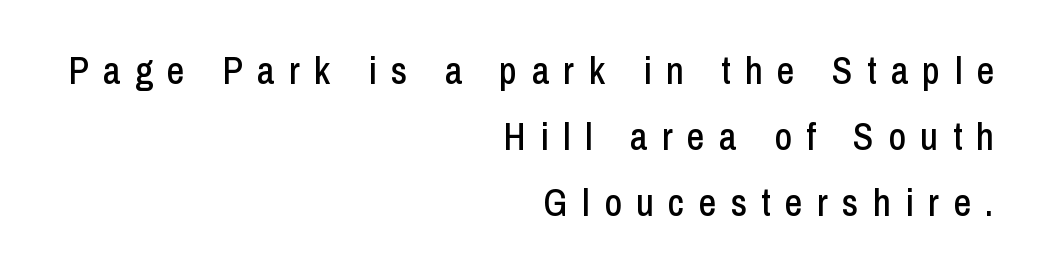
Q: Is the text italic (slanted)? A: No, it is upright.
Q: Is the typeface a serif or a sans-serif typeface? A: Sans-serif.
Q: Is the text underlined? A: No.
Q: How is the paragraph aligned? A: Right-aligned.
Q: Is the spacing between letters normal or unusually wide? A: Unusually wide.
Q: Width (condensed, normal, or wide)? A: Condensed.
Q: Stroke contrast? A: Low.
Q: x-height? A: Medium.
Q: Monospaced? A: No.
